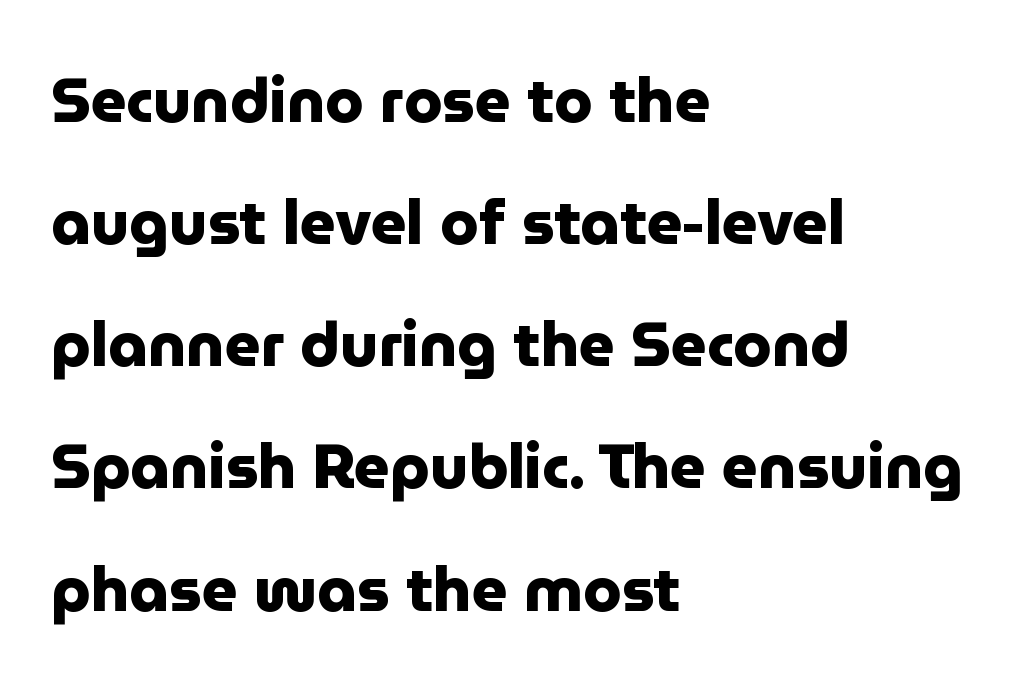
The image shows 62 px heavy sans-serif type, upright; set left-aligned, loose line spacing (1.97x), normal letter spacing, not underlined; low stroke contrast and a medium x-height.
